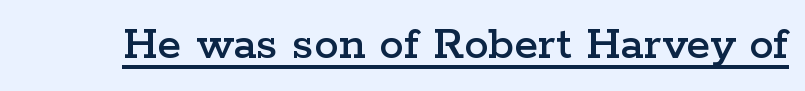
This is the regular roman posture of the typeface. The face used here is rendered with its standard letterfit. Descenders here cross a horizontal rule under the line. Yep, those are serifs on the letters. The passage shown is typed in a proportional face where columns would drift.
